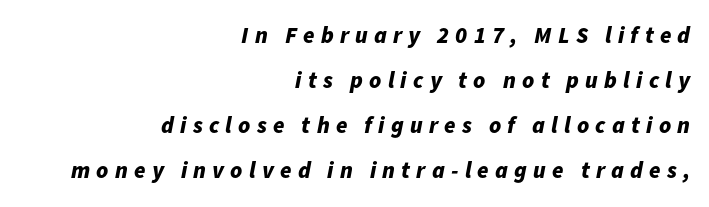
What's the leading like? Stretched, with rows far apart. Horizontally, the lines are justified to the trailing edge only. Glyph-to-glyph distance is far greater than everyday printed text. Each glyph is drawn with heavy, bold strokes. The passage shown is not underscored anywhere.
